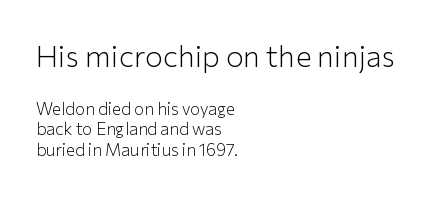
The image shows 30 px light sans-serif type, upright; set left-aligned, line spacing 1.22x, normal letter spacing, not underlined; the first (top) block is 1.76x larger; low stroke contrast and a medium x-height.
